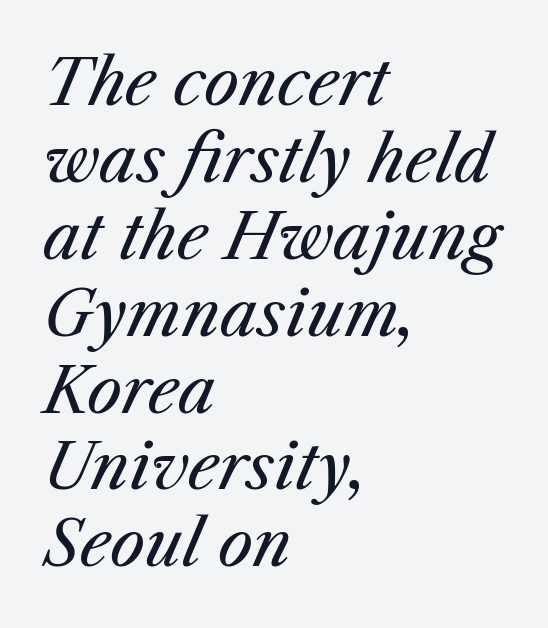
The gaps between neighbouring characters are ordinary and unremarkable. The passage shown leans; its letterforms are oblique. Do the characters align in a grid? No, the font is proportional. Leftover space on each line is placed entirely after the last word.
